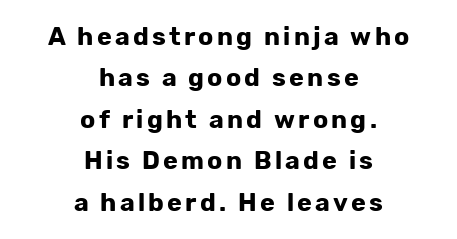
{"italic": "no", "bold": "yes", "underline": "no", "align": "center", "line_spacing": "normal", "line_spacing_ratio": 1.66, "glyph_px": 25}
